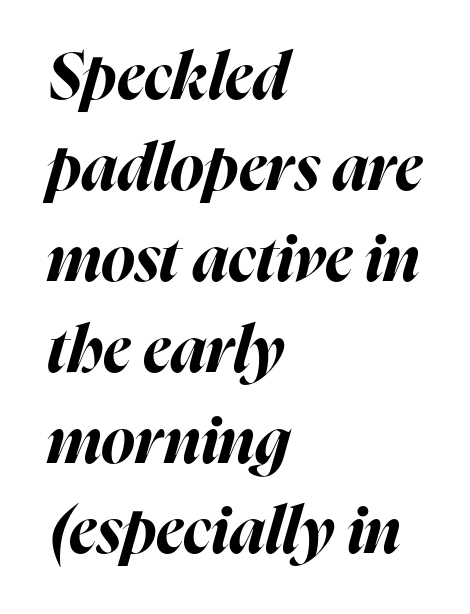
If you drew a line through each stem, it would be angled. Chunky letters — that's bold for sure. The rendering keeps characters at their native spacing. Vertically, the passage feels balanced, rows spaced as you'd expect. Letters rest on an invisible, unmarked baseline. This sample has the flowing, uneven cadence of proportional lettering.
